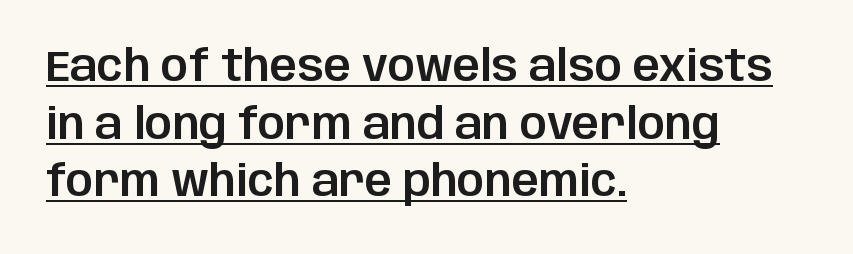
Q: Is the text italic (slanted)? A: No, it is upright.
Q: Is the typeface a serif or a sans-serif typeface? A: Sans-serif.
Q: Is the text underlined? A: Yes.
Q: How is the paragraph aligned? A: Left-aligned.
Q: Is the spacing between letters normal or unusually wide? A: Normal.
Q: Is the spacing between lines tight, normal or loose? A: Normal.
Q: Width (condensed, normal, or wide)? A: Normal.
Q: Stroke contrast? A: Low.
Q: x-height? A: Large.
Q: Monospaced? A: No.
